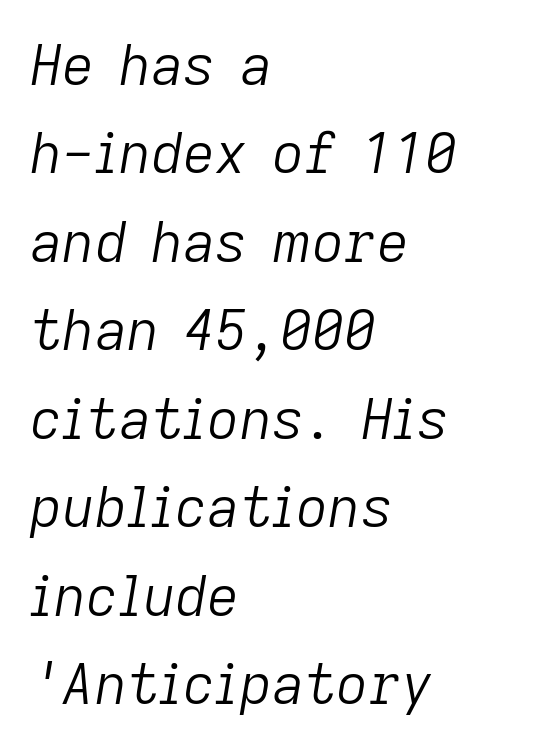
Q: Is the text bold? A: No.
Q: Is the text italic (slanted)? A: Yes, it leans right by about 9 degrees.
Q: Is the text underlined? A: No.
Q: How is the paragraph aligned? A: Left-aligned.
Q: Is the spacing between letters normal or unusually wide? A: Normal.
Q: Is the spacing between lines tight, normal or loose? A: Normal.
Q: Width (condensed, normal, or wide)? A: Normal.
Q: Stroke contrast? A: Low.
Q: x-height? A: Medium.
Q: Monospaced? A: No.
